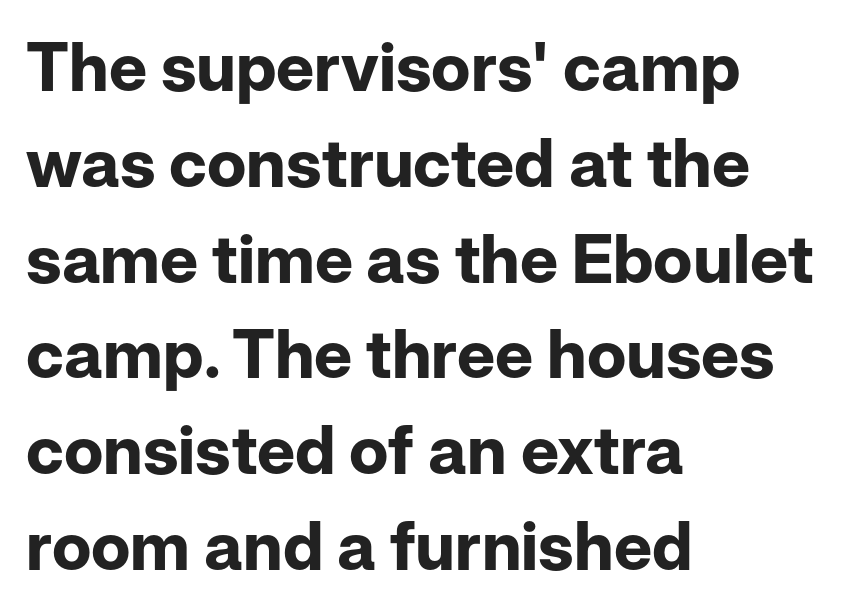
Alignment: flush left. Nobody drew a line under any word here. This is the regular roman posture of the typeface. Each glyph is drawn with heavy, bold strokes.
